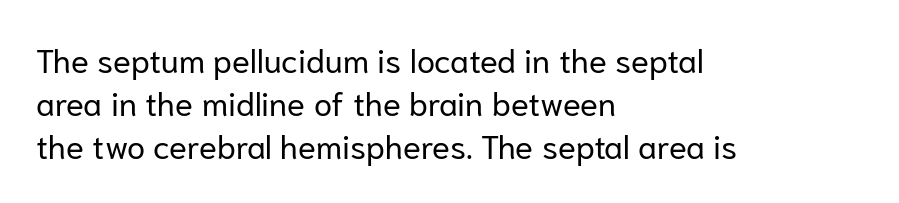
Q: Is the text bold? A: No.
Q: Is the text italic (slanted)? A: No, it is upright.
Q: Is the typeface a serif or a sans-serif typeface? A: Sans-serif.
Q: Is the text underlined? A: No.
Q: How is the paragraph aligned? A: Left-aligned.
Q: Is the spacing between letters normal or unusually wide? A: Normal.
Q: Is the spacing between lines tight, normal or loose? A: Normal.
Q: Width (condensed, normal, or wide)? A: Normal.
Q: Stroke contrast? A: Low.
Q: x-height? A: Medium.
Q: Monospaced? A: No.
